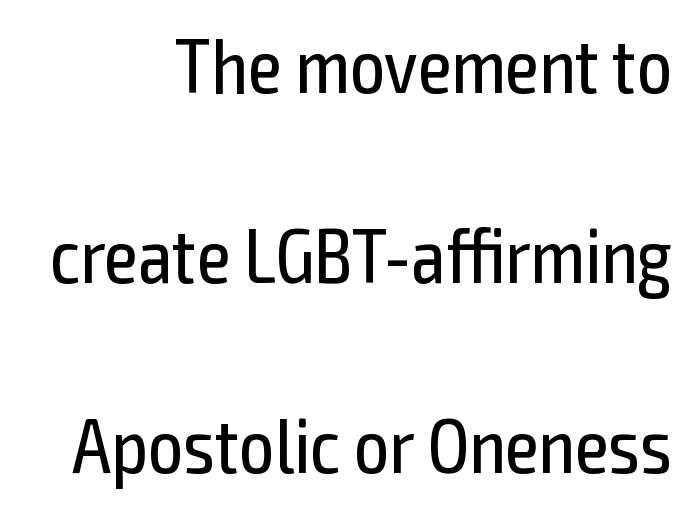
The paragraph shown leans on its right margin. A sans-serif font was chosen for this passage. Weight: not bold — regular or lighter. Horizontal bands of white between lines are thick stripes. The type sits square on the baseline with zero lean.
